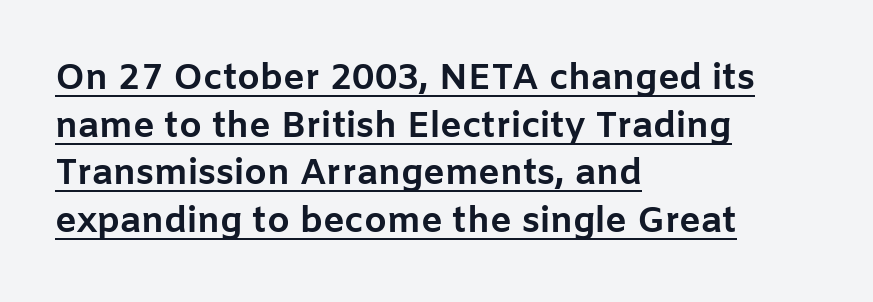
Q: Is the text bold? A: Yes.
Q: Is the text italic (slanted)? A: No, it is upright.
Q: Is the typeface a serif or a sans-serif typeface? A: Sans-serif.
Q: Is the text underlined? A: Yes.
Q: How is the paragraph aligned? A: Left-aligned.
Q: Is the spacing between letters normal or unusually wide? A: Normal.
Q: Is the spacing between lines tight, normal or loose? A: Normal.
Q: Width (condensed, normal, or wide)? A: Normal.
Q: Stroke contrast? A: Low.
Q: x-height? A: Medium.
Q: Monospaced? A: No.
